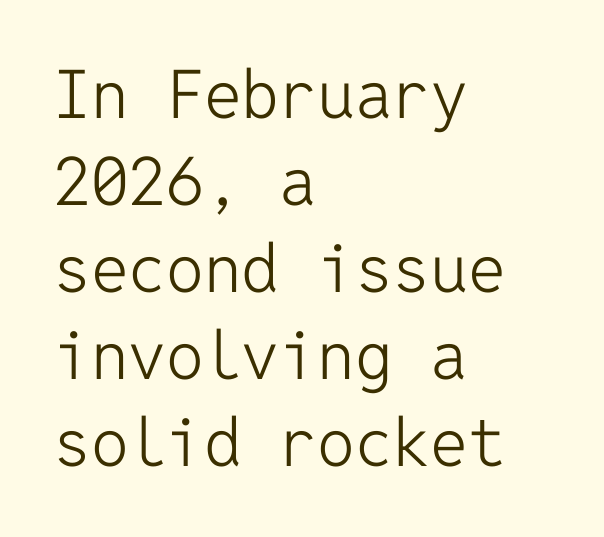
{"serif": "no", "italic": "no", "bold": "no", "weight": "light", "width": "normal", "stroke_contrast": "low", "x_height": "medium", "monospaced": "yes", "underline": "no", "align": "left", "line_spacing": "normal", "line_spacing_ratio": 1.3, "letter_spacing": "normal", "letter_spacing_em": 0.0, "glyph_px": 67}
